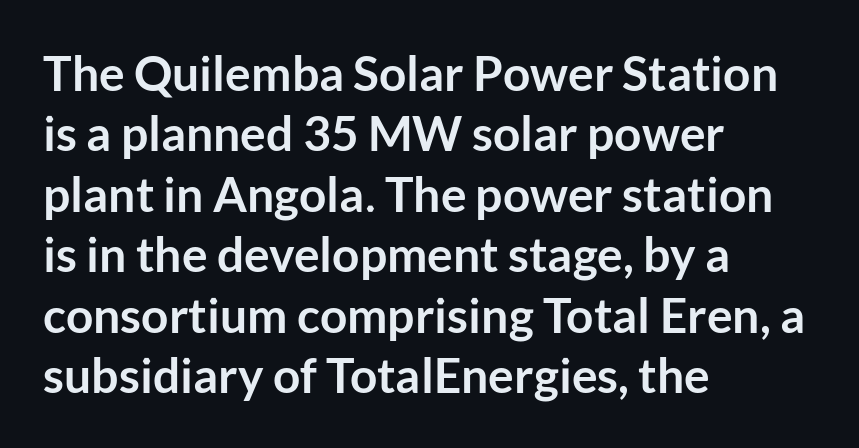
Q: Is the text bold? A: Yes.
Q: Is the text italic (slanted)? A: No, it is upright.
Q: Is the typeface a serif or a sans-serif typeface? A: Sans-serif.
Q: Is the text underlined? A: No.
Q: How is the paragraph aligned? A: Left-aligned.
Q: Is the spacing between letters normal or unusually wide? A: Normal.
Q: Is the spacing between lines tight, normal or loose? A: Normal.
Q: Width (condensed, normal, or wide)? A: Normal.
Q: Stroke contrast? A: Low.
Q: x-height? A: Medium.
Q: Monospaced? A: No.
